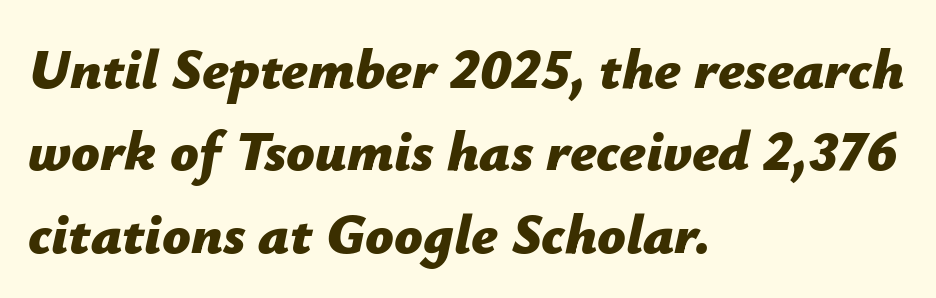
{"italic": "yes", "lean": "right", "slant_degrees": 12, "bold": "yes", "weight": "bold", "width": "normal", "stroke_contrast": "low", "x_height": "medium", "monospaced": "no", "underline": "no", "align": "left", "line_spacing": "normal", "line_spacing_ratio": 1.47, "letter_spacing": "normal", "letter_spacing_em": 0.0, "glyph_px": 56}
